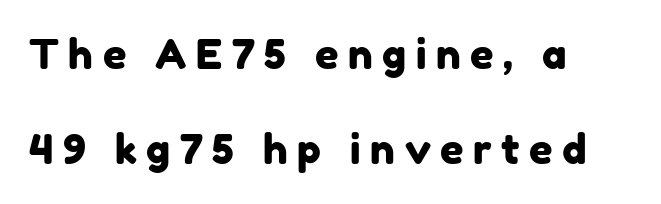
Q: Is the typeface a serif or a sans-serif typeface? A: Sans-serif.
Q: Is the text underlined? A: No.
Q: How is the paragraph aligned? A: Left-aligned.
Q: Is the spacing between letters normal or unusually wide? A: Unusually wide.
Q: Is the spacing between lines tight, normal or loose? A: Loose.
Q: Width (condensed, normal, or wide)? A: Normal.
Q: Stroke contrast? A: Low.
Q: x-height? A: Medium.
Q: Monospaced? A: No.
